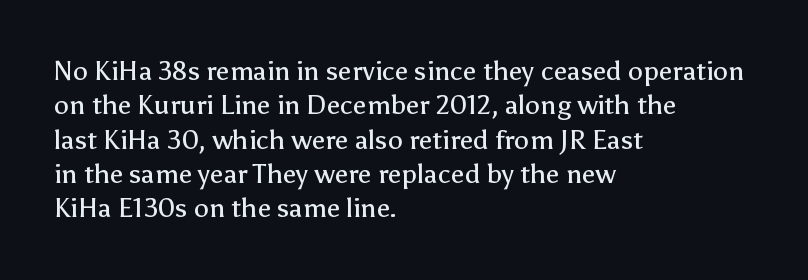
{"italic": "no", "bold": "no", "underline": "no", "align": "left", "line_spacing": "normal", "line_spacing_ratio": 1.27, "letter_spacing": "normal", "letter_spacing_em": 0.0, "glyph_px": 27}
